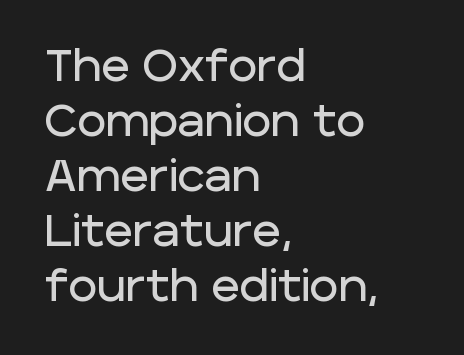
Q: Is the text italic (slanted)? A: No, it is upright.
Q: Is the typeface a serif or a sans-serif typeface? A: Sans-serif.
Q: Is the text underlined? A: No.
Q: How is the paragraph aligned? A: Left-aligned.
Q: Is the spacing between letters normal or unusually wide? A: Normal.
Q: Is the spacing between lines tight, normal or loose? A: Normal.
Q: Width (condensed, normal, or wide)? A: Normal.
Q: Stroke contrast? A: Low.
Q: x-height? A: Large.
Q: Monospaced? A: No.
